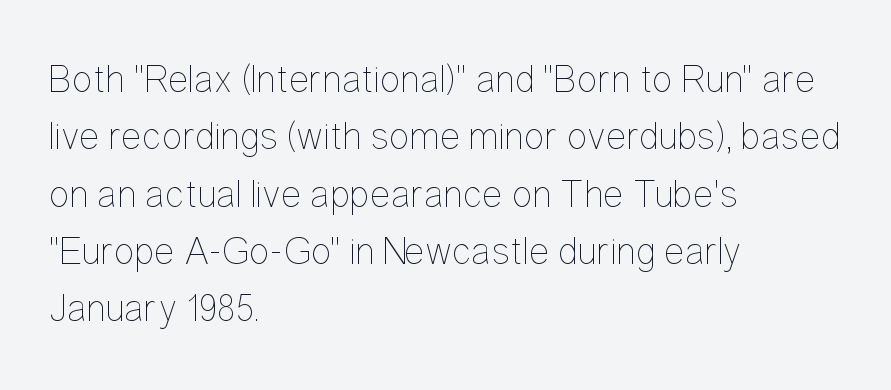
{"italic": "no", "bold": "no", "weight": "thin", "width": "condensed", "stroke_contrast": "low", "x_height": "medium", "monospaced": "no", "underline": "no", "align": "left", "line_spacing": "normal", "line_spacing_ratio": 1.47, "letter_spacing": "normal", "letter_spacing_em": 0.0, "glyph_px": 39}
